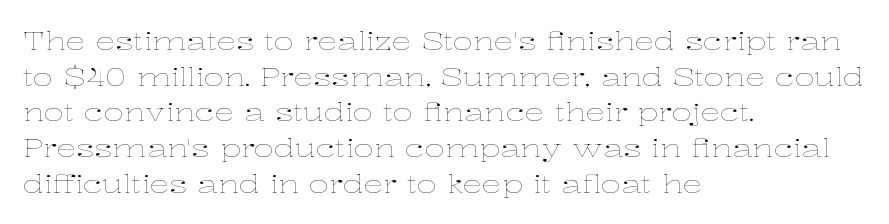
{"italic": "no", "bold": "no", "underline": "no", "align": "left", "line_spacing": "normal", "line_spacing_ratio": 1.43, "letter_spacing": "normal", "letter_spacing_em": 0.0, "glyph_px": 25}
